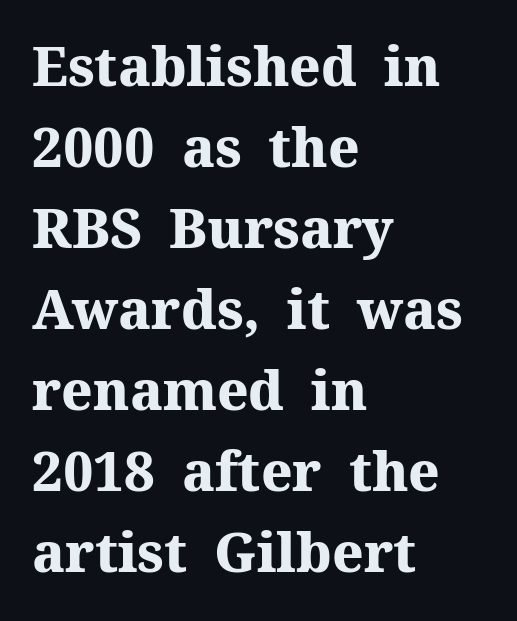
{"serif": "yes", "italic": "no", "bold": "yes", "weight": "heavy", "width": "normal", "stroke_contrast": "medium", "x_height": "medium", "monospaced": "no", "underline": "no", "align": "left", "line_spacing": "normal", "line_spacing_ratio": 1.5, "letter_spacing": "normal", "letter_spacing_em": 0.0, "glyph_px": 54}
